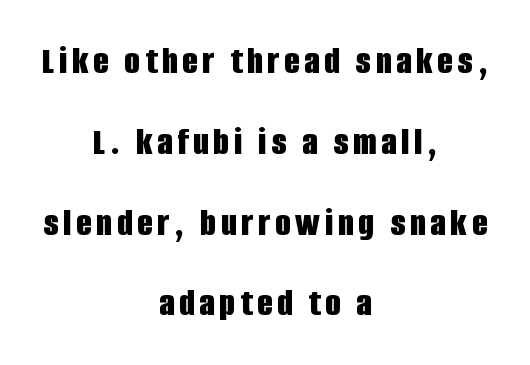
{"serif": "no", "italic": "no", "bold": "yes", "weight": "bold", "width": "condensed", "stroke_contrast": "low", "x_height": "large", "monospaced": "no", "underline": "no", "align": "center", "line_spacing": "loose", "line_spacing_ratio": 2.02, "glyph_px": 40}
